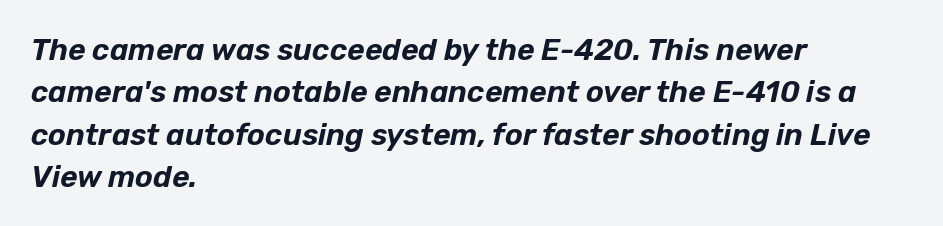
This sample keeps an unexceptional amount of space between lines. Characters follow at the spacing the type designer built in. These lines stack with their left ends in a neat column. There's an unmistakable incline to the writing here.
